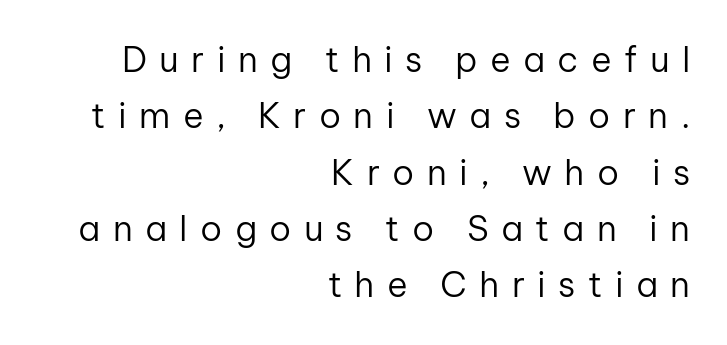
Stems here are at most as thick as an everyday book face. Normally led — the rows are evenly, conventionally spaced. A roman cut, with each character standing at attention. Character widths vary here, with narrow letters taking less room than wide ones. The space beneath each line is pristine and unruled. The gaps between neighbouring characters are conspicuously large.
